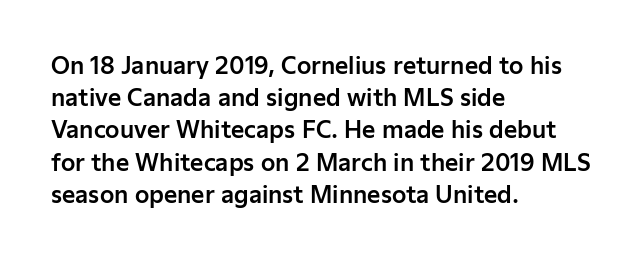
{"italic": "no", "underline": "no", "align": "left", "line_spacing": "normal", "line_spacing_ratio": 1.4, "letter_spacing": "normal", "letter_spacing_em": 0.0, "glyph_px": 23}
